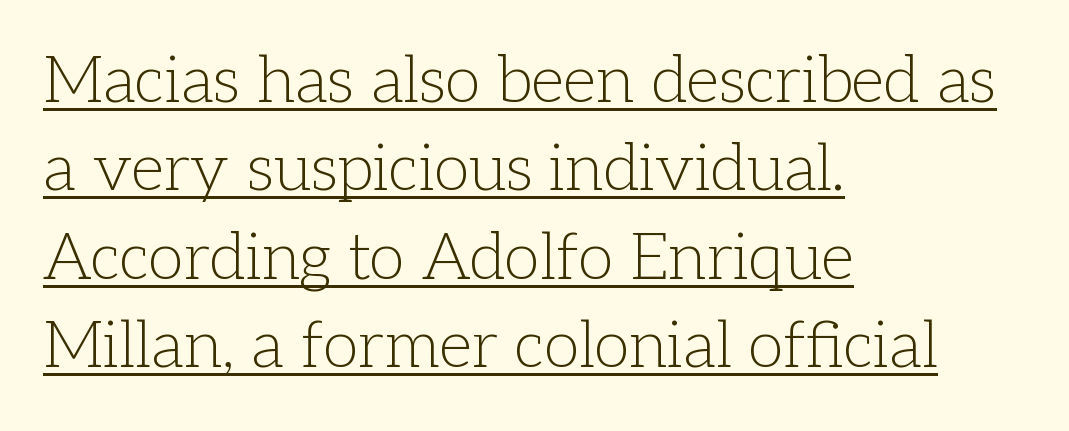
The image shows 65 px light serif type, upright; set left-aligned, normal line spacing (1.36x), normal letter spacing, underlined; low stroke contrast and a medium x-height.
